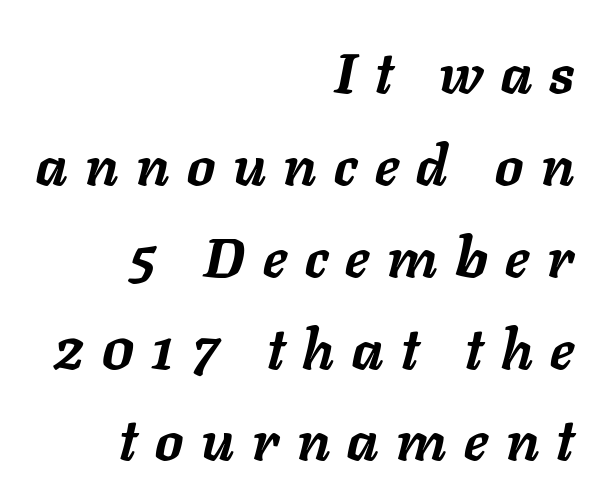
The image shows 56 px semibold type, italic (leaning right); set right-aligned, normal line spacing (1.64x), unusually wide letter spacing (+0.32 em), not underlined; low stroke contrast and a medium x-height.
